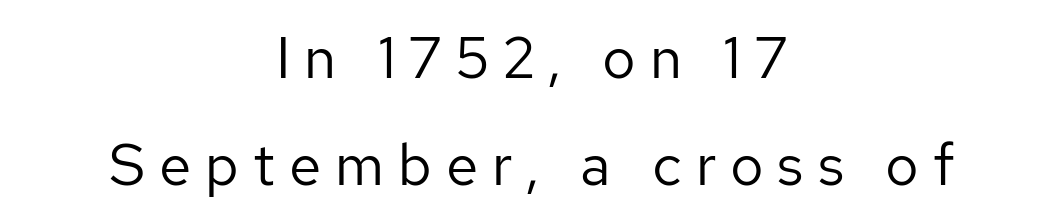
{"serif": "no", "italic": "no", "bold": "no", "weight": "regular", "width": "normal", "stroke_contrast": "low", "x_height": "medium", "monospaced": "no", "underline": "no", "align": "center", "line_spacing_ratio": 1.84, "letter_spacing": "wide", "letter_spacing_em": 0.24, "glyph_px": 58}
